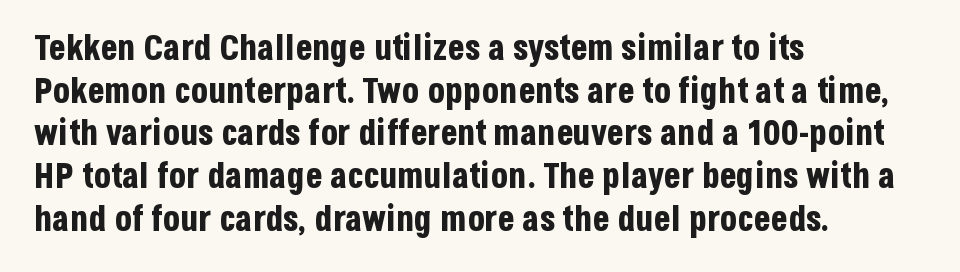
The image shows 35 px bold, condensed sans-serif type, upright; set left-aligned, line spacing 1.22x, normal letter spacing, not underlined; low stroke contrast and a large x-height.
